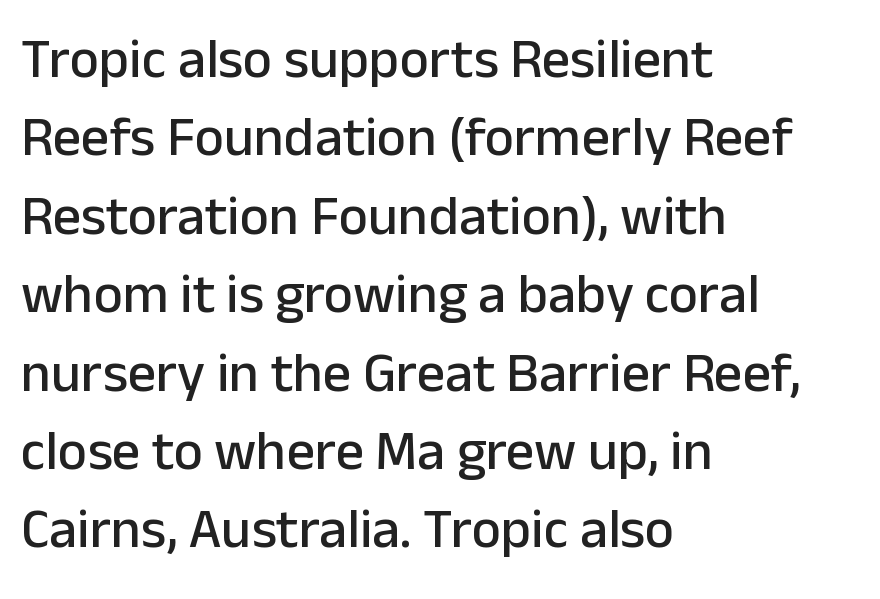
The image shows 56 px sans-serif type, upright; set left-aligned, normal line spacing (1.4x), normal letter spacing, not underlined; low stroke contrast and a medium x-height.
